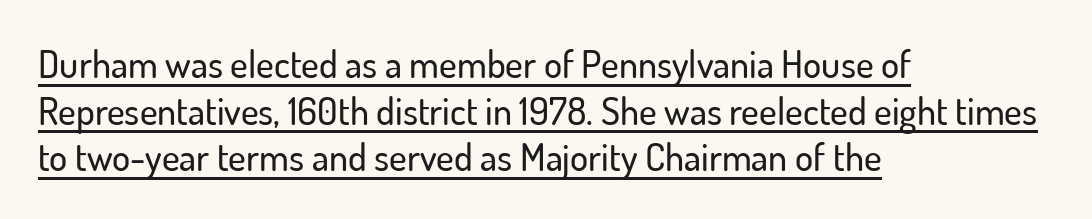
{"serif": "no", "italic": "no", "width": "normal", "stroke_contrast": "low", "x_height": "small", "monospaced": "no", "underline": "yes", "align": "left", "line_spacing_ratio": 1.23, "letter_spacing": "normal", "letter_spacing_em": 0.0, "glyph_px": 38}
